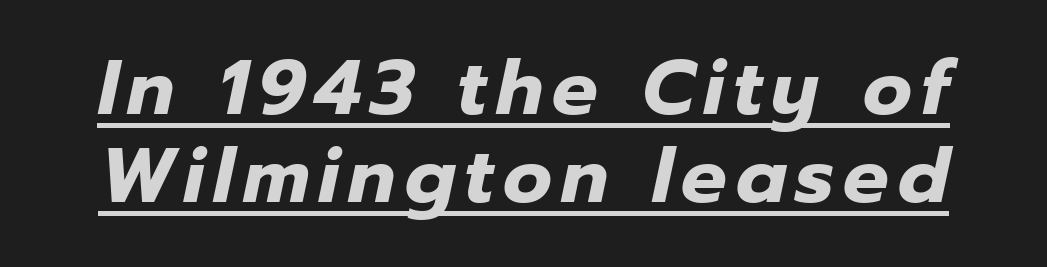
{"italic": "yes", "lean": "right", "slant_degrees": 12, "bold": "yes", "weight": "heavy", "width": "normal", "stroke_contrast": "low", "x_height": "medium", "monospaced": "no", "underline": "yes", "line_spacing_ratio": 1.16, "glyph_px": 76}
